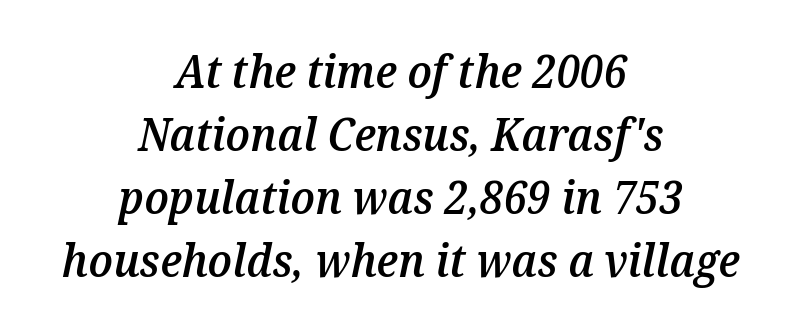
Stroke thickness is moderately raised; the sample reads as semibold. Emphasis-style slanted type is in use. How are the letters spaced? Ordinarily, with no added tracking. The space directly below the letters is spotless. Is the block centered? Yes — each line is placed symmetrically about the middle. Line spacing here is normal.
